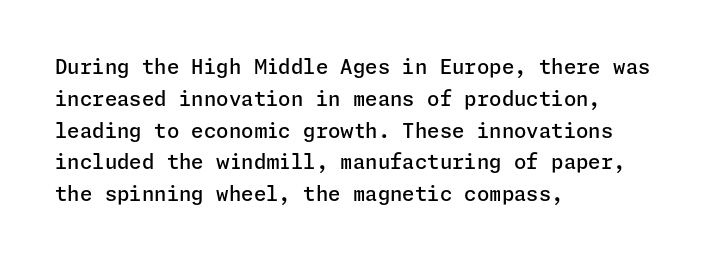
{"italic": "no", "bold": "semi", "underline": "no", "align": "left", "line_spacing": "normal", "line_spacing_ratio": 1.59, "letter_spacing": "normal", "letter_spacing_em": 0.0, "glyph_px": 20}
